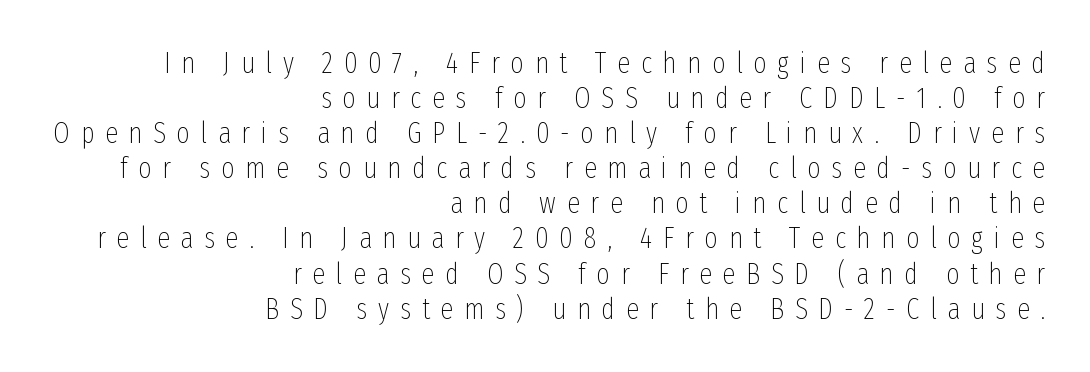
Q: Is the text bold? A: No.
Q: Is the text italic (slanted)? A: No, it is upright.
Q: Is the typeface a serif or a sans-serif typeface? A: Sans-serif.
Q: Is the text underlined? A: No.
Q: How is the paragraph aligned? A: Right-aligned.
Q: Is the spacing between letters normal or unusually wide? A: Unusually wide.
Q: Width (condensed, normal, or wide)? A: Condensed.
Q: Stroke contrast? A: Low.
Q: x-height? A: Medium.
Q: Monospaced? A: No.
